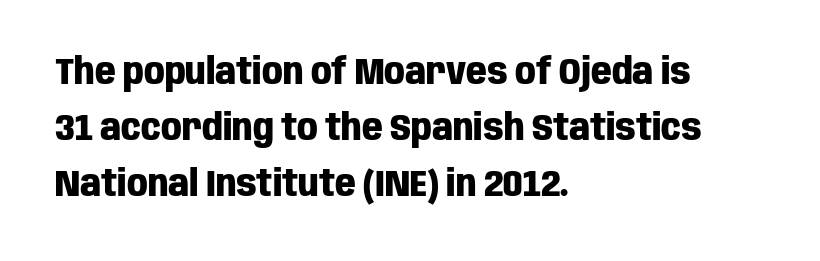
{"serif": "no", "italic": "no", "bold": "yes", "weight": "heavy", "width": "condensed", "stroke_contrast": "low", "x_height": "large", "monospaced": "no", "underline": "no", "align": "left", "line_spacing": "normal", "line_spacing_ratio": 1.56, "letter_spacing": "normal", "letter_spacing_em": 0.0, "glyph_px": 36}
